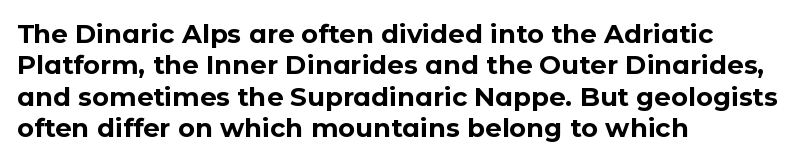
Q: Is the text bold? A: Yes.
Q: Is the text italic (slanted)? A: No, it is upright.
Q: Is the text underlined? A: No.
Q: How is the paragraph aligned? A: Left-aligned.
Q: Is the spacing between letters normal or unusually wide? A: Normal.
